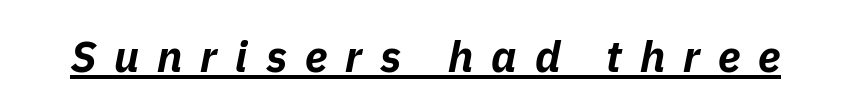
{"italic": "yes", "lean": "right", "slant_degrees": 11, "bold": "yes", "weight": "bold", "width": "normal", "stroke_contrast": "low", "x_height": "medium", "monospaced": "no", "underline": "yes", "letter_spacing": "wide", "letter_spacing_em": 0.42, "glyph_px": 43}
